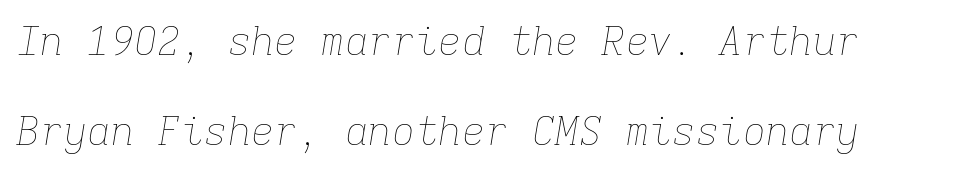
This sample uses plain, unmodified letter spacing. Bare-footed words on every line. The rendering uses a large line-height, opening up the rows. Is this a fixed-width face? Yes — each glyph sits in an identical cell. Compared with a centered layout, this one pins lines to the left instead.
